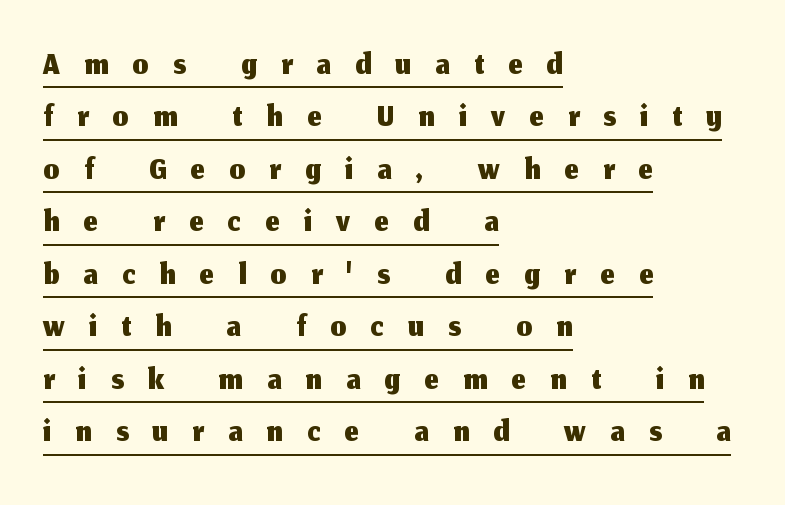
The image shows 50 px sans-serif type, upright; set left-aligned, tight line spacing (1.05x), unusually wide letter spacing (+0.49 em), underlined; medium stroke contrast and a medium x-height.
